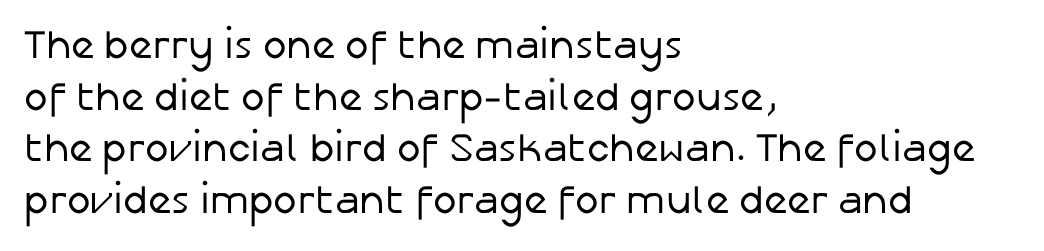
{"serif": "no", "italic": "no", "bold": "no", "weight": "regular", "width": "normal", "stroke_contrast": "low", "x_height": "medium", "monospaced": "no", "underline": "no", "align": "left", "line_spacing": "normal", "line_spacing_ratio": 1.29, "letter_spacing": "normal", "letter_spacing_em": 0.0, "glyph_px": 40}
